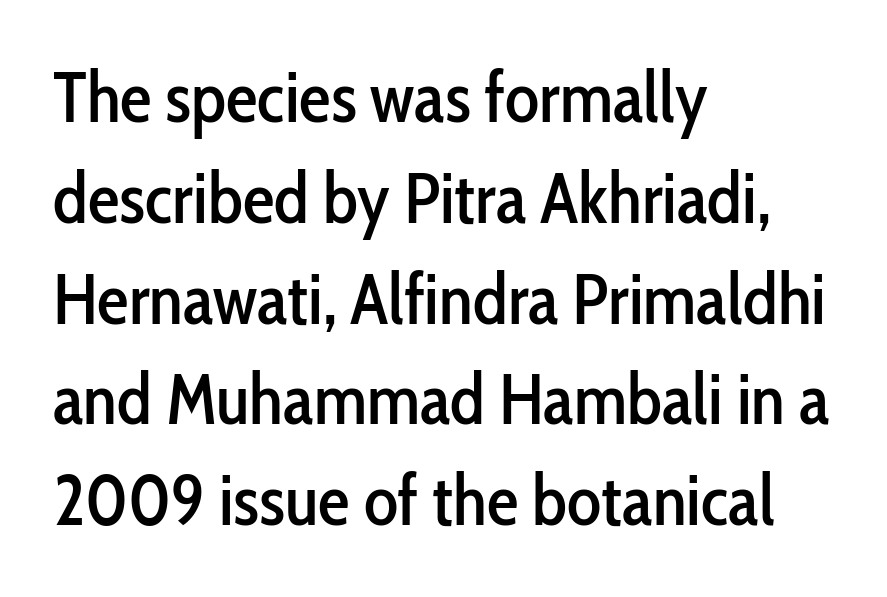
Q: Is the text italic (slanted)? A: No, it is upright.
Q: Is the typeface a serif or a sans-serif typeface? A: Sans-serif.
Q: Is the text underlined? A: No.
Q: How is the paragraph aligned? A: Left-aligned.
Q: Is the spacing between letters normal or unusually wide? A: Normal.
Q: Is the spacing between lines tight, normal or loose? A: Normal.
Q: Width (condensed, normal, or wide)? A: Condensed.
Q: Stroke contrast? A: Low.
Q: x-height? A: Medium.
Q: Monospaced? A: No.
